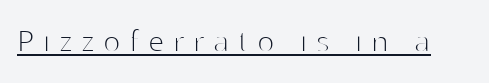
Q: Is the text bold? A: No.
Q: Is the text italic (slanted)? A: No, it is upright.
Q: Is the typeface a serif or a sans-serif typeface? A: Sans-serif.
Q: Is the text underlined? A: Yes.
Q: Is the spacing between letters normal or unusually wide? A: Unusually wide.
Q: Width (condensed, normal, or wide)? A: Normal.
Q: Stroke contrast? A: High.
Q: x-height? A: Medium.
Q: Monospaced? A: No.
